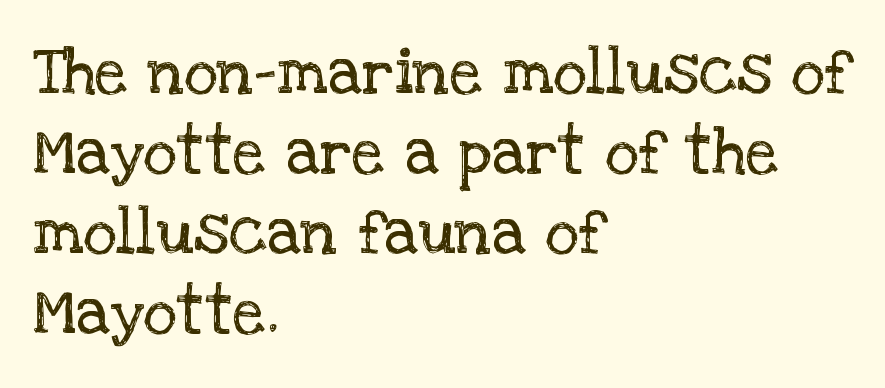
Q: Is the text bold? A: No.
Q: Is the text italic (slanted)? A: No, it is upright.
Q: Is the typeface a serif or a sans-serif typeface? A: Serif.
Q: Is the text underlined? A: No.
Q: How is the paragraph aligned? A: Left-aligned.
Q: Is the spacing between letters normal or unusually wide? A: Normal.
Q: Width (condensed, normal, or wide)? A: Normal.
Q: Stroke contrast? A: Low.
Q: x-height? A: Large.
Q: Monospaced? A: No.
